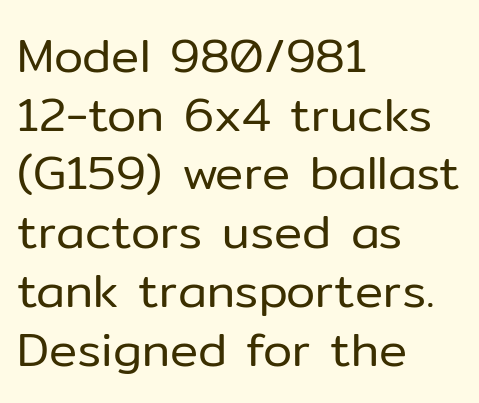
{"serif": "no", "italic": "no", "bold": "no", "weight": "regular", "width": "normal", "stroke_contrast": "low", "x_height": "medium", "monospaced": "no", "underline": "no", "align": "left", "line_spacing": "normal", "line_spacing_ratio": 1.25, "letter_spacing": "normal", "letter_spacing_em": 0.0, "glyph_px": 47}
